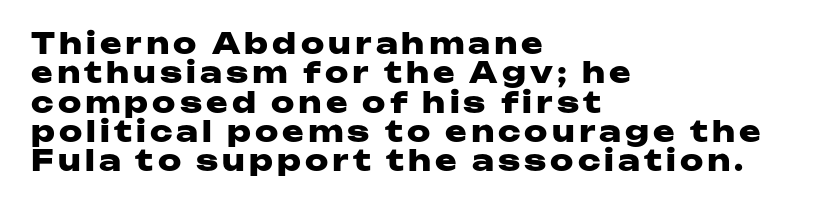
Summary of weight: heavy, a full bold. I'd call this a sans setting — the letters go barefoot. The words here are not underlined. Very little white space separates one row of letters from the next. These lines were composed using upright roman letters.
